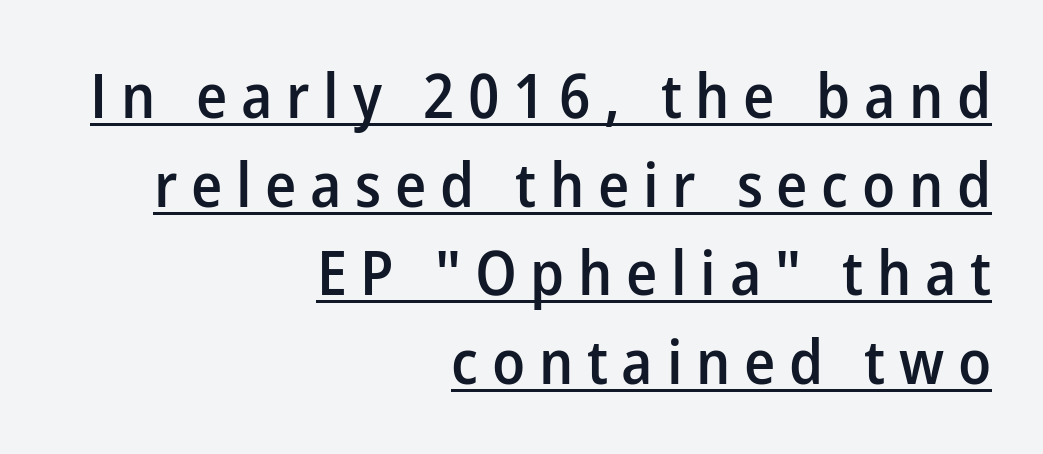
The image shows 62 px semibold sans-serif type, upright; set right-aligned, normal line spacing (1.43x), unusually wide letter spacing (+0.22 em), underlined; low stroke contrast and a medium x-height.
